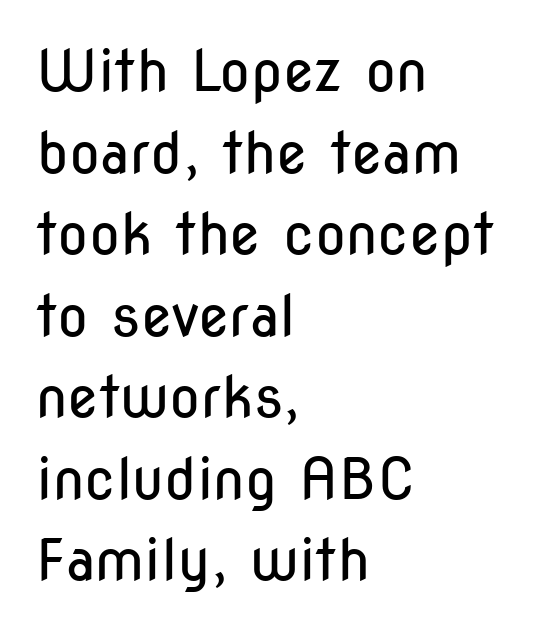
{"serif": "no", "italic": "no", "bold": "no", "weight": "regular", "width": "condensed", "stroke_contrast": "low", "x_height": "medium", "monospaced": "no", "underline": "no", "align": "left", "line_spacing": "normal", "line_spacing_ratio": 1.43, "letter_spacing": "normal", "letter_spacing_em": 0.0, "glyph_px": 57}
